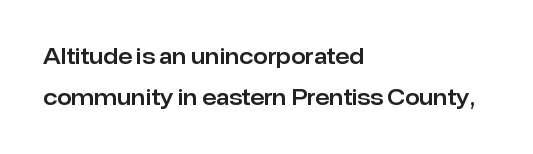
Descenders are the only things crossing below the line. Students, observe: this is what heavily led, spacious text looks like. Default kerning and tracking; the words read as compact shapes. The typography opts for an upright posture over an oblique one.
